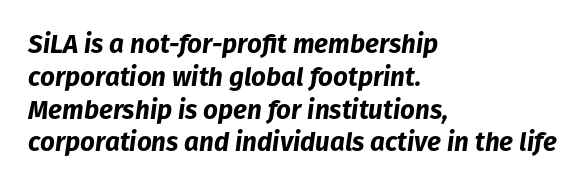
The image shows 26 px bold type, italic (leaning right); set left-aligned, normal line spacing (1.26x), normal letter spacing, not underlined.
